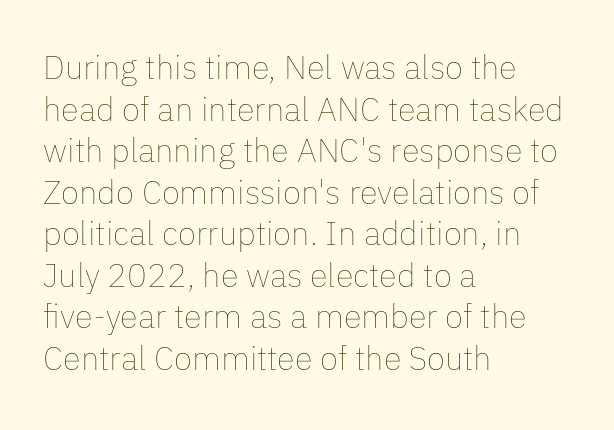
A student would call this left alignment; a typographer would say flush left, rag right. This is the regular roman posture of the typeface. Ink coverage per letter is moderate at most. Whoever set this chose a conventional vertical rhythm.
